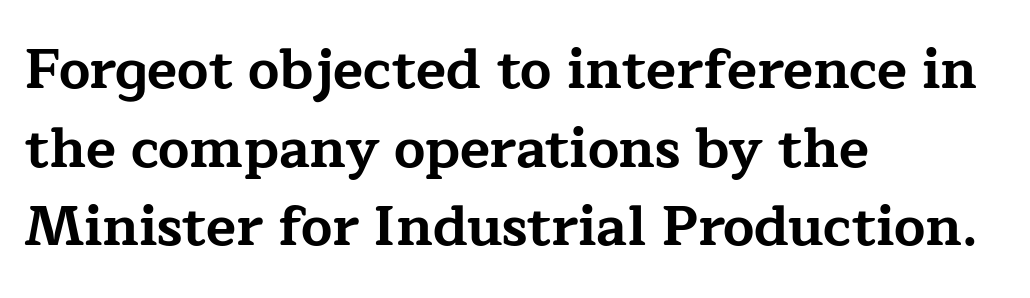
Q: Is the text bold? A: Yes.
Q: Is the text italic (slanted)? A: No, it is upright.
Q: Is the typeface a serif or a sans-serif typeface? A: Serif.
Q: Is the text underlined? A: No.
Q: How is the paragraph aligned? A: Left-aligned.
Q: Is the spacing between letters normal or unusually wide? A: Normal.
Q: Is the spacing between lines tight, normal or loose? A: Normal.
Q: Width (condensed, normal, or wide)? A: Wide.
Q: Stroke contrast? A: Low.
Q: x-height? A: Medium.
Q: Monospaced? A: No.
